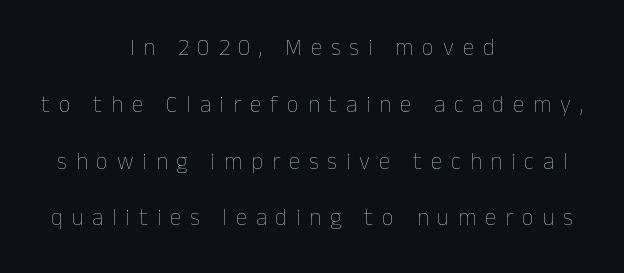
The image shows 23 px text type, upright; set centered, loose line spacing (2.47x), unusually wide letter spacing (+0.39 em), not underlined.
